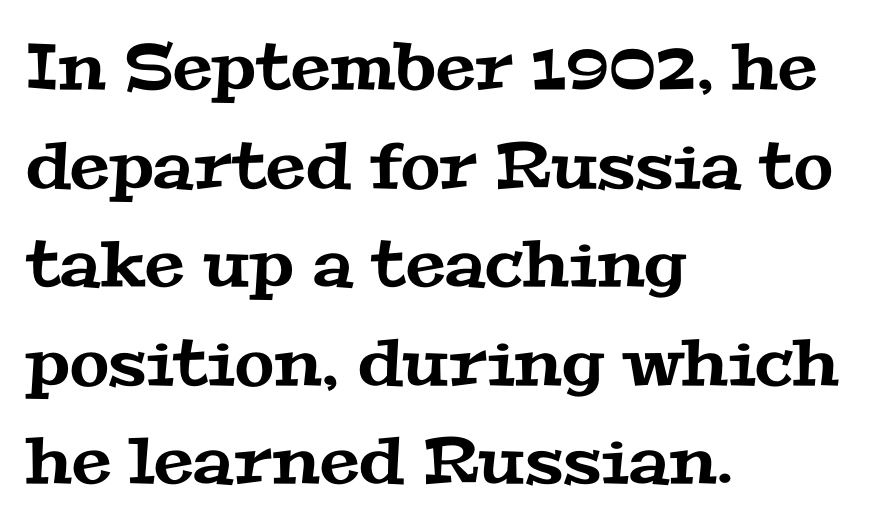
Has an underline been added? It has not. The text was rendered using a seriffed face with decorative stroke endings. Which margin do the lines hug? The left one — the right edge is uneven. This sample keeps an unexceptional amount of space between lines.
